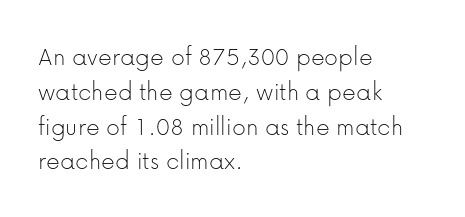
Q: Is the text bold? A: No.
Q: Is the text italic (slanted)? A: No, it is upright.
Q: Is the text underlined? A: No.
Q: How is the paragraph aligned? A: Left-aligned.
Q: Is the spacing between letters normal or unusually wide? A: Normal.
Q: Is the spacing between lines tight, normal or loose? A: Normal.
